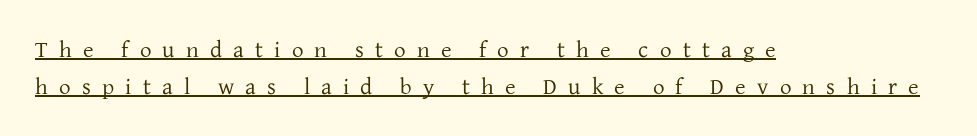
Q: Is the text bold? A: No.
Q: Is the text italic (slanted)? A: No, it is upright.
Q: Is the text underlined? A: Yes.
Q: How is the paragraph aligned? A: Left-aligned.
Q: Is the spacing between letters normal or unusually wide? A: Unusually wide.
Q: Is the spacing between lines tight, normal or loose? A: Normal.
